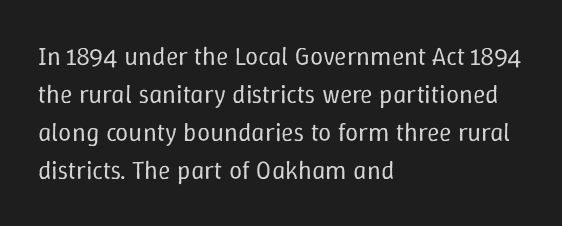
Q: Is the text bold? A: No.
Q: Is the text italic (slanted)? A: No, it is upright.
Q: Is the text underlined? A: No.
Q: How is the paragraph aligned? A: Left-aligned.
Q: Is the spacing between letters normal or unusually wide? A: Normal.
Q: Is the spacing between lines tight, normal or loose? A: Normal.
